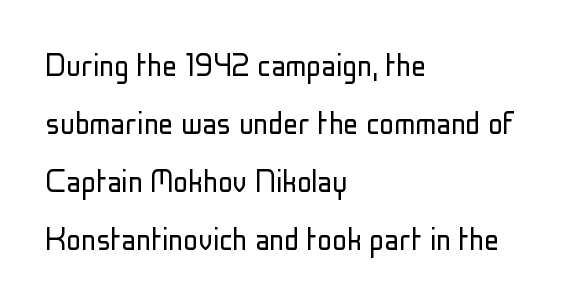
Serif or sans? Sans — the stroke terminals are bare. Check the space under the baseline: it is left empty. The strokes carry an ordinary text weight at most. Does the leading feel generous? No, just average.
